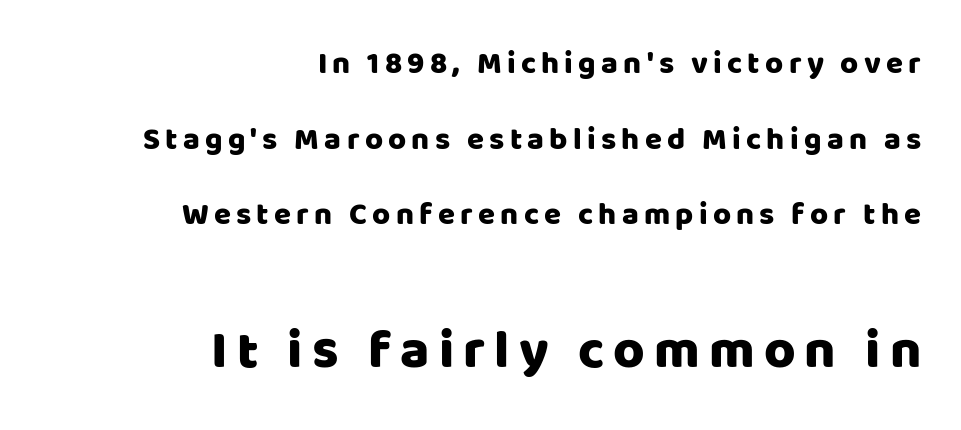
Q: Is the text italic (slanted)? A: No, it is upright.
Q: Is the typeface a serif or a sans-serif typeface? A: Sans-serif.
Q: Is the text underlined? A: No.
Q: How is the paragraph aligned? A: Right-aligned.
Q: Is the spacing between lines tight, normal or loose? A: Loose.
Q: Which block of text is set in a larger size, the first (top) or the second (bottom)? A: The second (bottom) one.
Q: Width (condensed, normal, or wide)? A: Normal.
Q: Stroke contrast? A: Low.
Q: x-height? A: Large.
Q: Monospaced? A: No.
